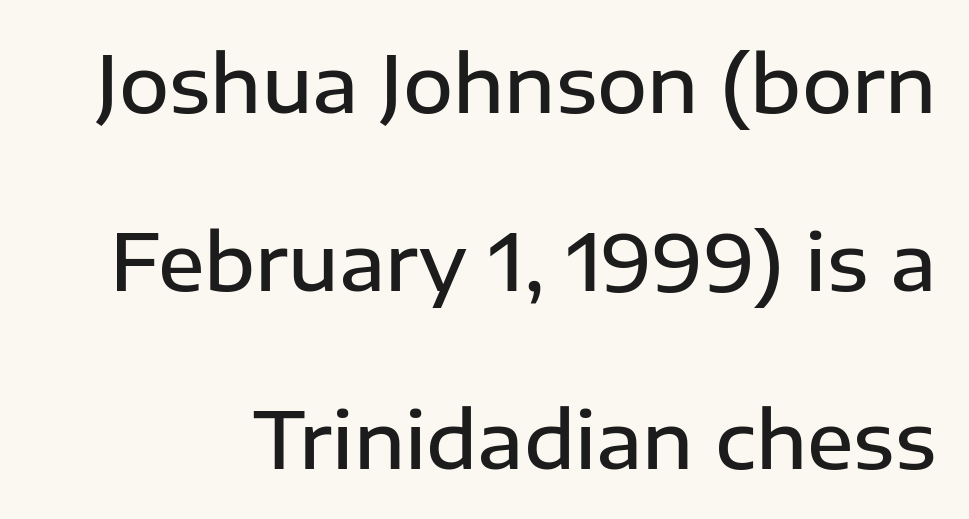
{"serif": "no", "italic": "no", "bold": "semi", "weight": "semibold", "width": "normal", "stroke_contrast": "low", "x_height": "medium", "monospaced": "no", "underline": "no", "line_spacing": "loose", "line_spacing_ratio": 2.31, "letter_spacing": "normal", "letter_spacing_em": 0.0, "glyph_px": 77}
